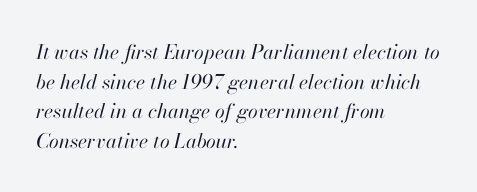
Q: Is the text bold? A: No.
Q: Is the text italic (slanted)? A: Yes, it leans right by about 13 degrees.
Q: Is the text underlined? A: No.
Q: How is the paragraph aligned? A: Left-aligned.
Q: Is the spacing between letters normal or unusually wide? A: Normal.
Q: Is the spacing between lines tight, normal or loose? A: Normal.
